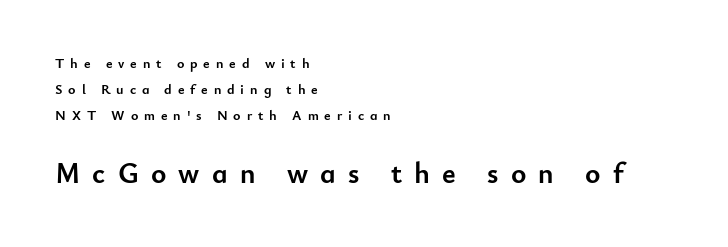
Q: Is the text bold? A: Yes.
Q: Is the text italic (slanted)? A: No, it is upright.
Q: Is the typeface a serif or a sans-serif typeface? A: Sans-serif.
Q: Is the text underlined? A: No.
Q: How is the paragraph aligned? A: Left-aligned.
Q: Is the spacing between letters normal or unusually wide? A: Unusually wide.
Q: Which block of text is set in a larger size, the first (top) or the second (bottom)? A: The second (bottom) one.
Q: Width (condensed, normal, or wide)? A: Normal.
Q: Stroke contrast? A: Low.
Q: x-height? A: Small.
Q: Monospaced? A: No.
